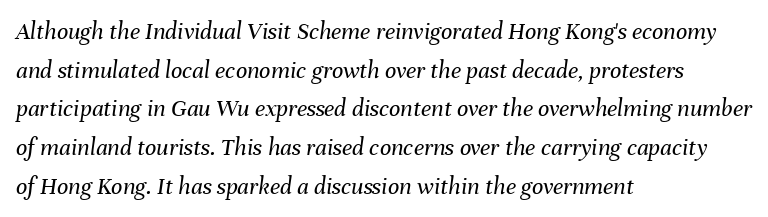
Is there much room between lines? A standard amount, neither cramped nor airy. No letter is thick-stroked: the sample isn't bold. Observe the lean: these are italic letterforms. Decoration check: the copy has no underline. Compared with a centered layout, this one pins lines to the left instead.
